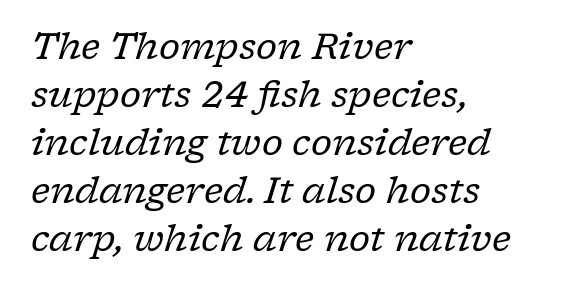
Are there feet on the stems? There are — it's a serif. You could not count columns in this text — the font is proportionally spaced. Horizontal bands of white between lines are of average thickness. These lines keep a tight, regular rhythm from letter to letter. The letters are slanted; this is an italic face.
